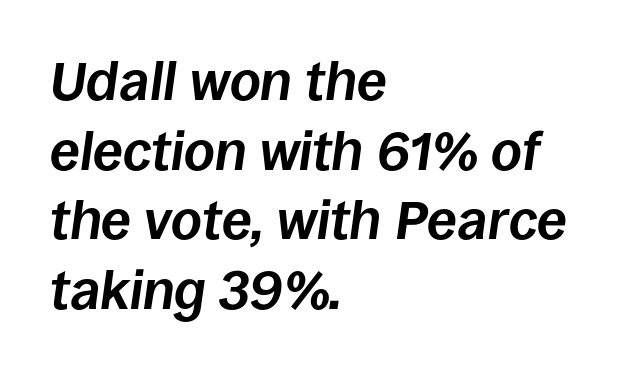
Q: Is the text bold? A: Yes.
Q: Is the text italic (slanted)? A: Yes, it leans right by about 8 degrees.
Q: Is the text underlined? A: No.
Q: How is the paragraph aligned? A: Left-aligned.
Q: Is the spacing between letters normal or unusually wide? A: Normal.
Q: Is the spacing between lines tight, normal or loose? A: Normal.
Q: Width (condensed, normal, or wide)? A: Normal.
Q: Stroke contrast? A: Low.
Q: x-height? A: Large.
Q: Monospaced? A: No.
